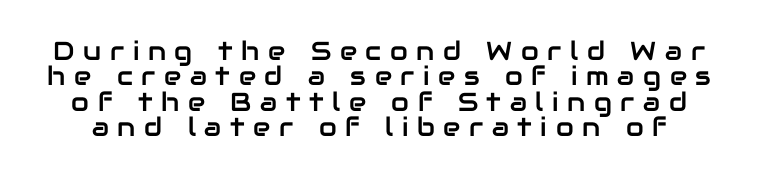
Characters remain perfectly vertical along every line. The horizontal fit of the characters is loose and conspicuously gappy. Reading down the column, the eye jumps only a short way to each next line. Only glyphs here, with clear space below each row.
